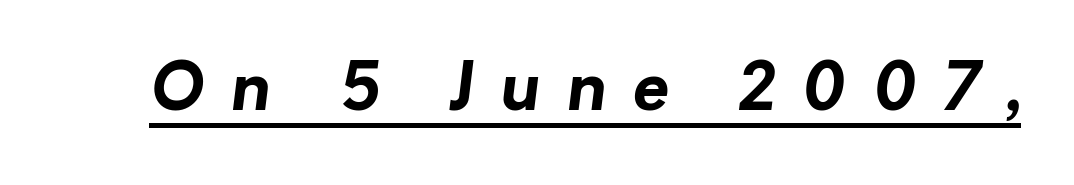
The letters advance in unequal steps, a hallmark of proportional type. A typesetter would label this face a sans. Heavy-handed strokes throughout: this text is bold. The rendering uses the underline text-decoration. Loose tracking; the words dissolve into strings of separated letters.
